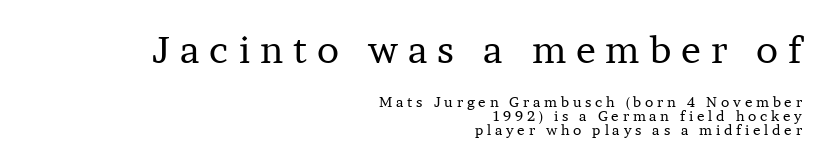
The image shows 37 px regular-weight serif type, upright; set right-aligned, tight line spacing (0.99x), unusually wide letter spacing (+0.27 em), not underlined; the first (top) block is 2.64x larger; low stroke contrast and a medium x-height.
